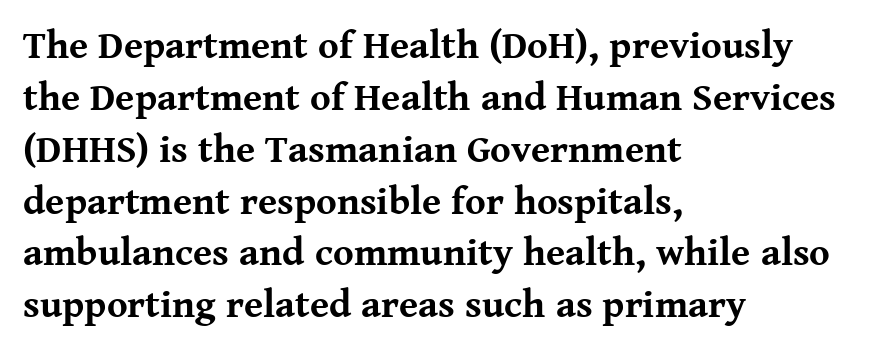
Chunky letters — that's bold for sure. Is this a sans? No — the strokes have serifs. It's the straight-up-and-down kind of type. In terms of leading, this rendering sits right in the middle.
